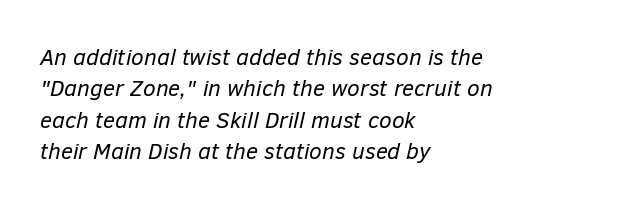
The image shows 23 px text type, italic (leaning right); set left-aligned, normal line spacing (1.36x), normal letter spacing, not underlined.
